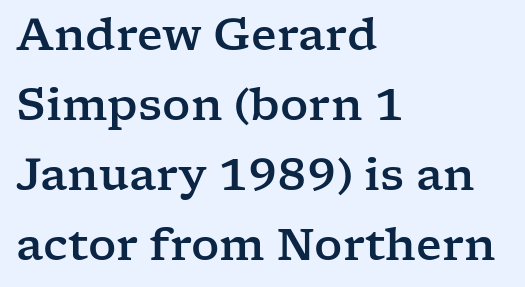
{"serif": "yes", "italic": "no", "width": "wide", "stroke_contrast": "low", "x_height": "medium", "monospaced": "no", "underline": "no", "align": "left", "line_spacing": "normal", "line_spacing_ratio": 1.59, "letter_spacing": "normal", "letter_spacing_em": 0.0, "glyph_px": 44}
